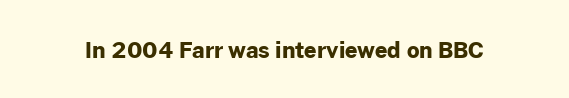
{"italic": "no", "bold": "yes", "underline": "no", "letter_spacing": "normal", "letter_spacing_em": 0.0, "glyph_px": 22}
